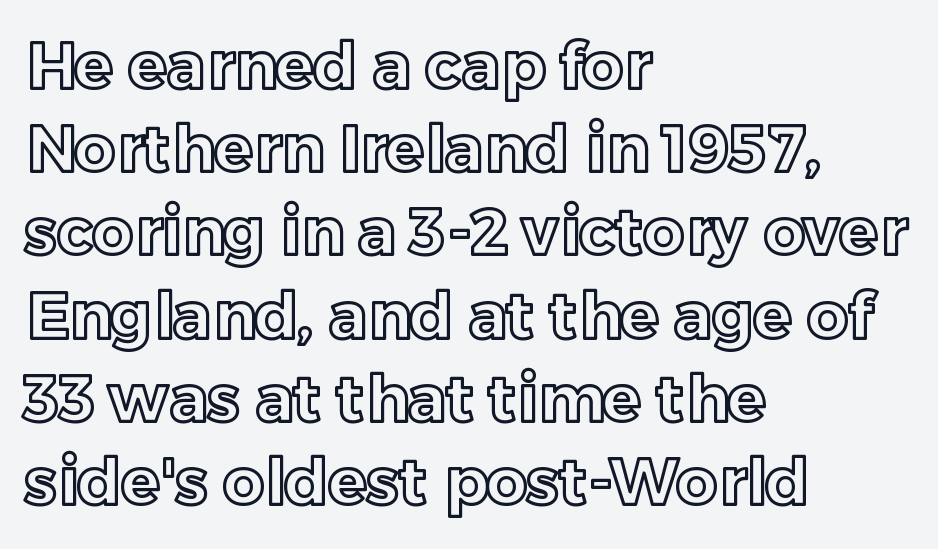
{"italic": "no", "width": "normal", "x_height": "medium", "monospaced": "no", "underline": "no", "align": "left", "line_spacing": "normal", "line_spacing_ratio": 1.3, "letter_spacing": "normal", "letter_spacing_em": 0.0, "glyph_px": 64}
